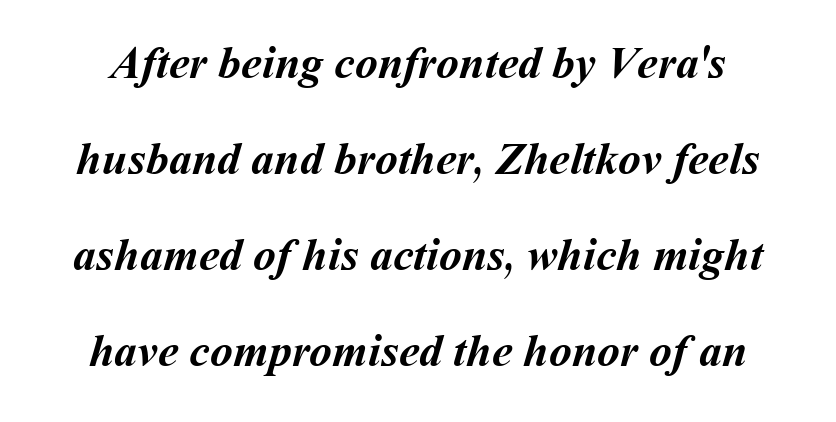
Q: Is the text bold? A: Yes.
Q: Is the text underlined? A: No.
Q: Is the spacing between letters normal or unusually wide? A: Normal.
Q: Is the spacing between lines tight, normal or loose? A: Loose.
Q: Width (condensed, normal, or wide)? A: Normal.
Q: Stroke contrast? A: Medium.
Q: x-height? A: Medium.
Q: Monospaced? A: No.
